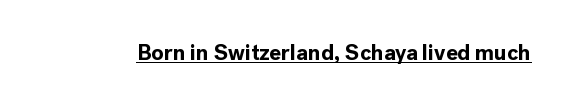
The face used here is rendered with its standard letterfit. These lines were composed using upright roman letters. Strokes here are thick enough to call this a true bold. Is there an underline? Yes — a line sits under the letters.
